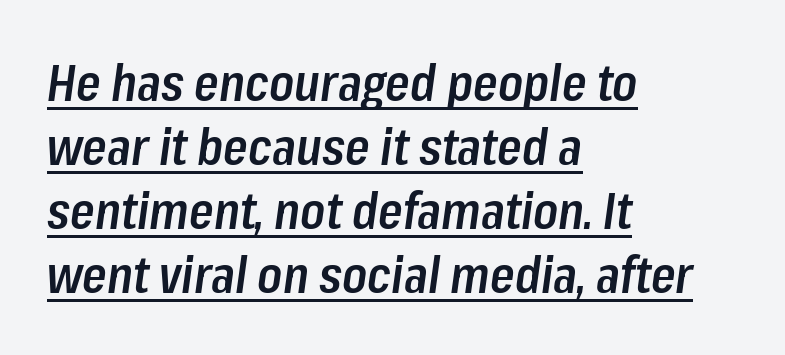
Q: Is the text bold? A: Semi-bold.
Q: Is the text italic (slanted)? A: Yes, it leans right by about 8 degrees.
Q: Is the text underlined? A: Yes.
Q: How is the paragraph aligned? A: Left-aligned.
Q: Is the spacing between letters normal or unusually wide? A: Normal.
Q: Is the spacing between lines tight, normal or loose? A: Normal.
Q: Width (condensed, normal, or wide)? A: Condensed.
Q: Stroke contrast? A: Low.
Q: x-height? A: Medium.
Q: Monospaced? A: No.
